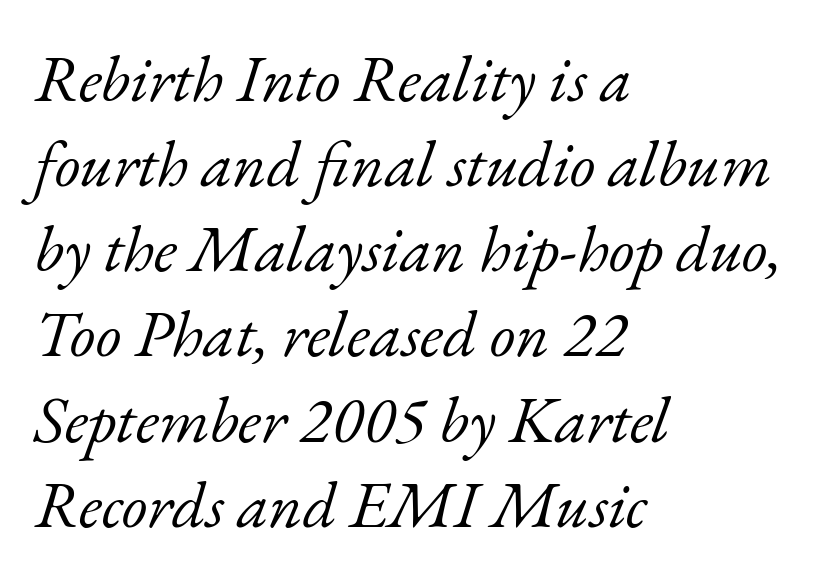
The strip under each line holds only bare page. Is the type heavy? It reads as light-to-regular instead. A typesetter would call this proportional, since set widths differ per character. Is the block centered? No — it sits flush against the left margin.
